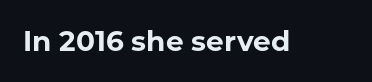
Q: Is the text bold? A: Yes.
Q: Is the text italic (slanted)? A: No, it is upright.
Q: Is the typeface a serif or a sans-serif typeface? A: Sans-serif.
Q: Is the text underlined? A: No.
Q: Is the spacing between letters normal or unusually wide? A: Normal.
Q: Width (condensed, normal, or wide)? A: Normal.
Q: Stroke contrast? A: Low.
Q: x-height? A: Medium.
Q: Monospaced? A: No.
